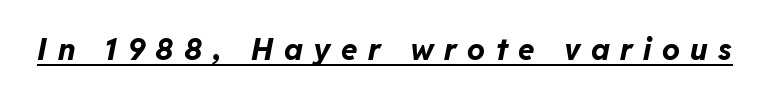
As a designer I'd log this as weight 700, bold. Varying glyph widths throughout — classic text-font behaviour. Tracking value appears strongly positive — letters spread wide. The face used here appears with an underline applied. You can tell it's italic because the verticals aren't actually vertical.
